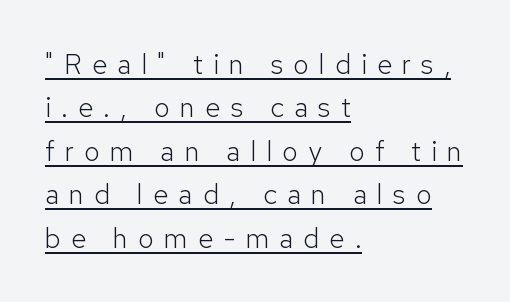
The image shows 28 px light sans-serif type, upright; set left-aligned, normal line spacing (1.55x), unusually wide letter spacing (+0.36 em), underlined; low stroke contrast and a medium x-height.
